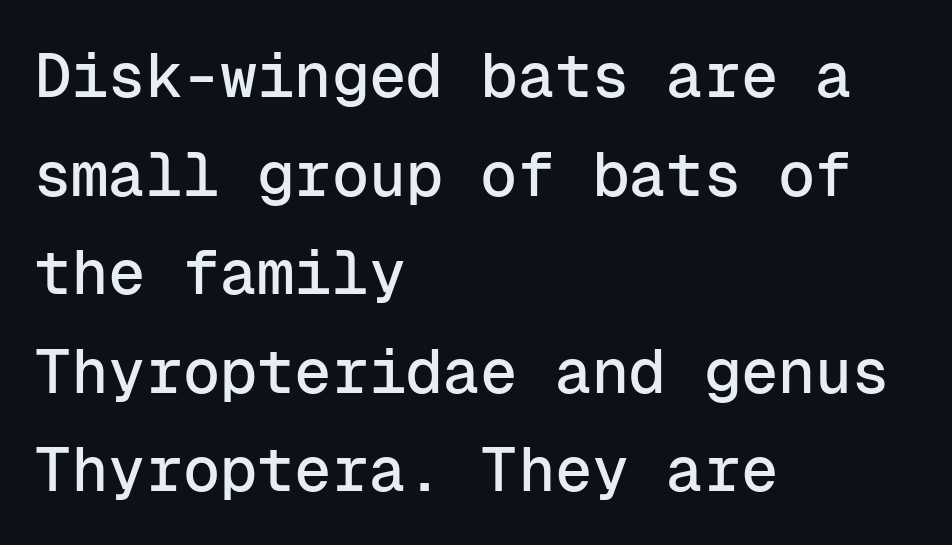
{"serif": "no", "italic": "no", "width": "normal", "stroke_contrast": "low", "x_height": "medium", "monospaced": "yes", "underline": "no", "align": "left", "line_spacing": "normal", "line_spacing_ratio": 1.59, "letter_spacing": "normal", "letter_spacing_em": 0.0, "glyph_px": 62}
